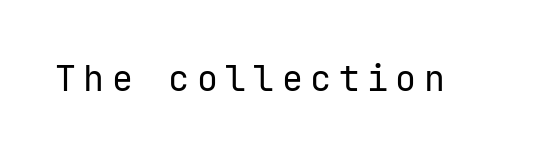
{"serif": "no", "italic": "no", "bold": "no", "weight": "regular", "width": "normal", "stroke_contrast": "low", "x_height": "medium", "monospaced": "yes", "underline": "no", "letter_spacing": "wide", "letter_spacing_em": 0.21, "glyph_px": 35}
